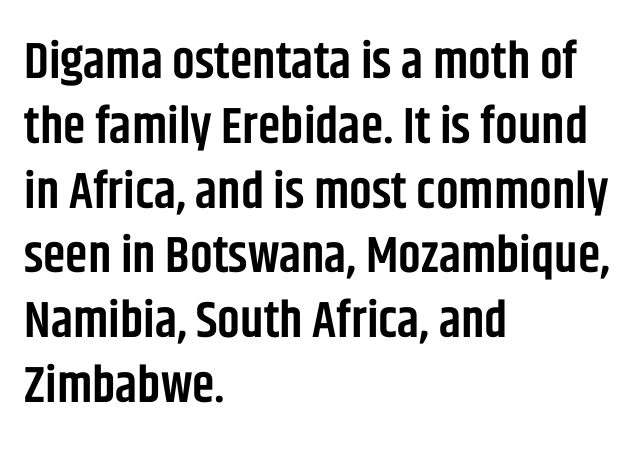
Q: Is the text bold? A: Semi-bold.
Q: Is the text italic (slanted)? A: No, it is upright.
Q: Is the typeface a serif or a sans-serif typeface? A: Sans-serif.
Q: Is the text underlined? A: No.
Q: How is the paragraph aligned? A: Left-aligned.
Q: Is the spacing between letters normal or unusually wide? A: Normal.
Q: Is the spacing between lines tight, normal or loose? A: Normal.
Q: Width (condensed, normal, or wide)? A: Condensed.
Q: Stroke contrast? A: Low.
Q: x-height? A: Large.
Q: Monospaced? A: No.
